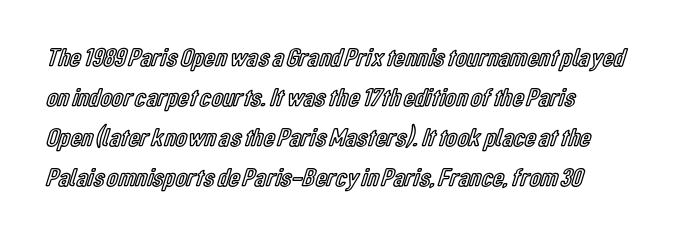
{"underline": "no", "align": "left", "line_spacing": "normal", "line_spacing_ratio": 1.54, "letter_spacing": "normal", "letter_spacing_em": 0.0, "glyph_px": 26}
